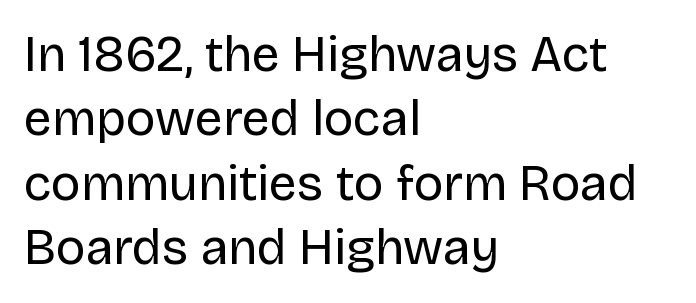
The image shows 50 px regular-weight sans-serif type, upright; set left-aligned, normal line spacing (1.29x), normal letter spacing, not underlined; low stroke contrast and a large x-height.
